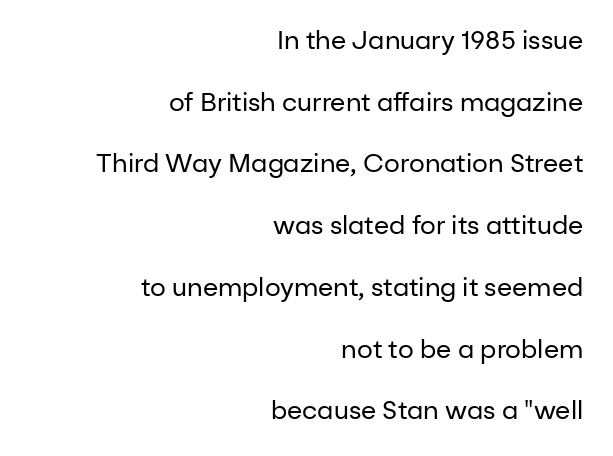
Q: Is the text bold? A: No.
Q: Is the text italic (slanted)? A: No, it is upright.
Q: Is the text underlined? A: No.
Q: How is the paragraph aligned? A: Right-aligned.
Q: Is the spacing between letters normal or unusually wide? A: Normal.
Q: Is the spacing between lines tight, normal or loose? A: Loose.
